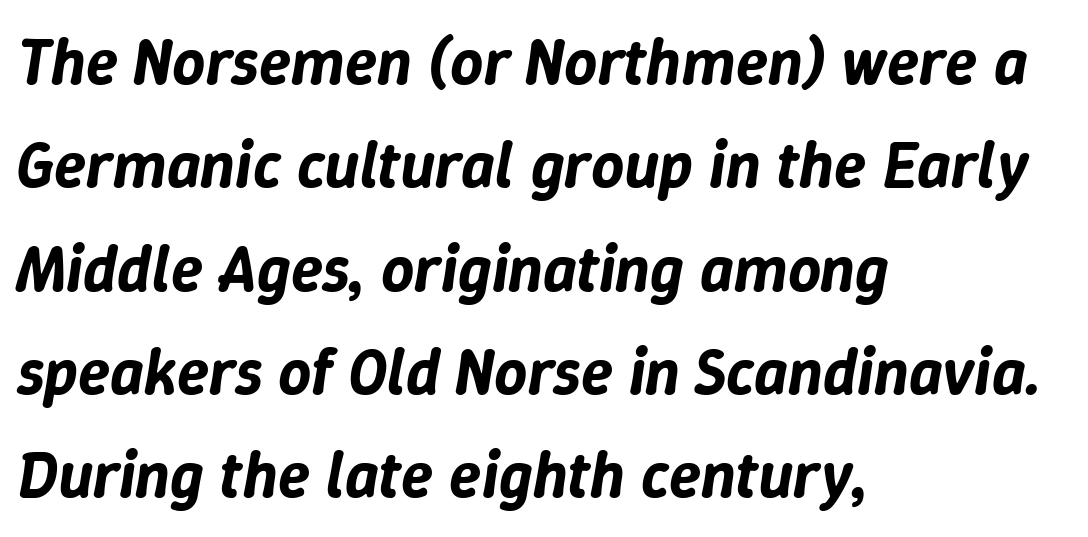
{"italic": "yes", "lean": "right", "slant_degrees": 9, "width": "normal", "stroke_contrast": "low", "x_height": "medium", "monospaced": "no", "underline": "no", "align": "left", "line_spacing": "normal", "line_spacing_ratio": 1.59, "letter_spacing": "normal", "letter_spacing_em": 0.0, "glyph_px": 65}
